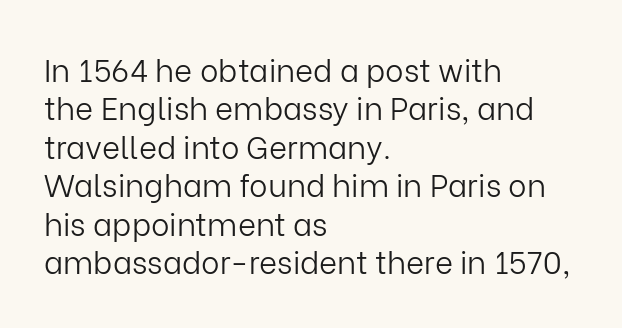
Leftover space on each line is placed entirely after the last word. The letterforms sit at book weight or below. You can tell it's not italic because the verticals are truly vertical. The glyphs are unaccompanied by any horizontal stroke below them. Regarding serifs, this sample does without them.
